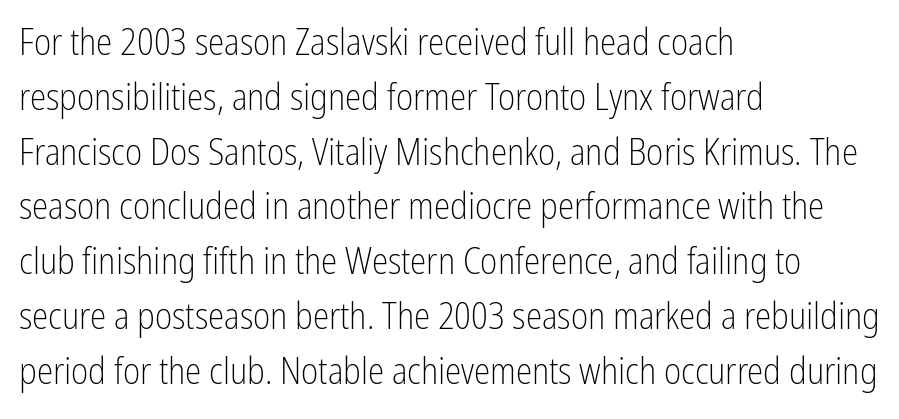
Q: Is the text bold? A: No.
Q: Is the text italic (slanted)? A: No, it is upright.
Q: Is the typeface a serif or a sans-serif typeface? A: Sans-serif.
Q: Is the text underlined? A: No.
Q: How is the paragraph aligned? A: Left-aligned.
Q: Is the spacing between letters normal or unusually wide? A: Normal.
Q: Is the spacing between lines tight, normal or loose? A: Normal.
Q: Width (condensed, normal, or wide)? A: Condensed.
Q: Stroke contrast? A: Low.
Q: x-height? A: Medium.
Q: Monospaced? A: No.
